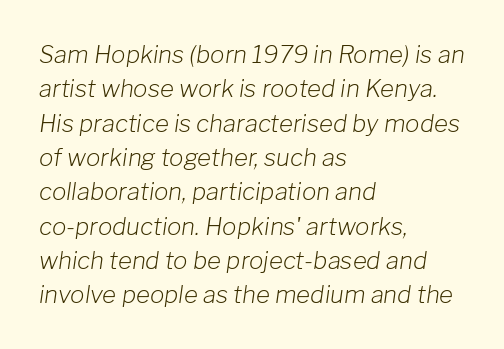
The image shows 24 px text type, italic (leaning right); set left-aligned, normal line spacing (1.43x), normal letter spacing, not underlined.
